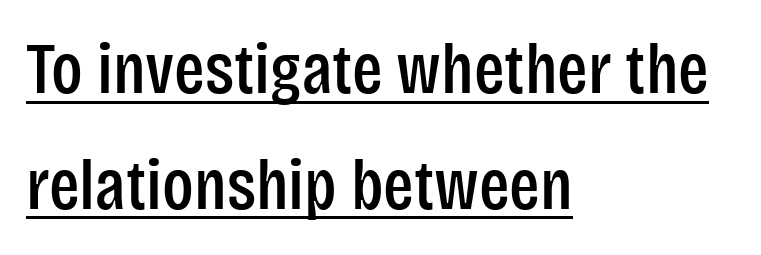
Caption: lettering with a line underneath. The font's upright variant was chosen for this text. Whoever set this chose a conventional vertical rhythm. Layout note: lines flush left. A typesetter would call this zero additional tracking. Proportional: the letters do not fall into vertical columns.
